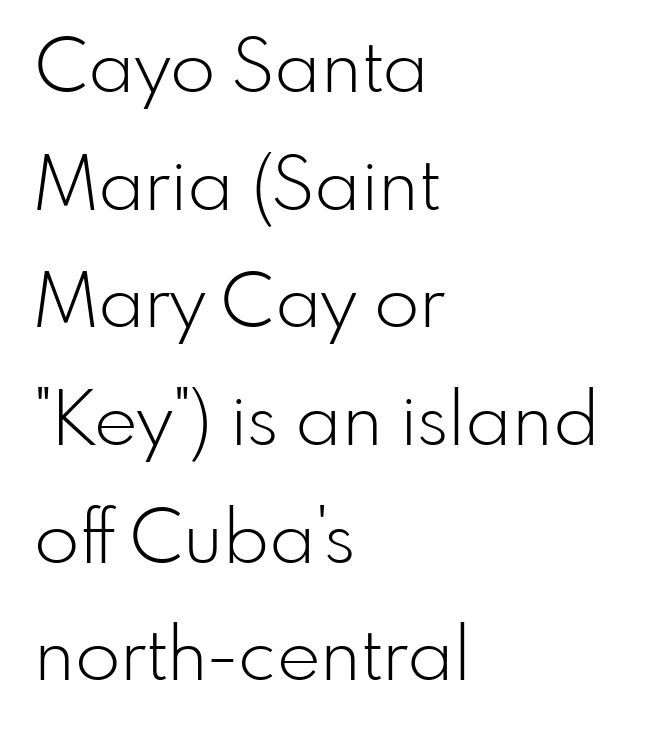
The image shows 74 px light sans-serif type, upright; set left-aligned, normal line spacing (1.59x), normal letter spacing, not underlined; low stroke contrast and a small x-height.
